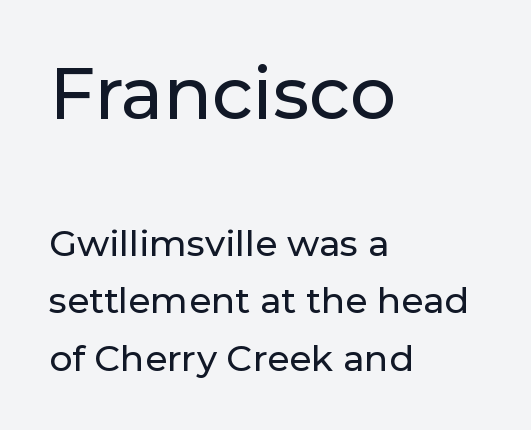
The image shows 72 px sans-serif type, upright; set left-aligned, normal line spacing (1.59x), normal letter spacing, not underlined; the first (top) block is 2.0x larger; low stroke contrast and a medium x-height.
